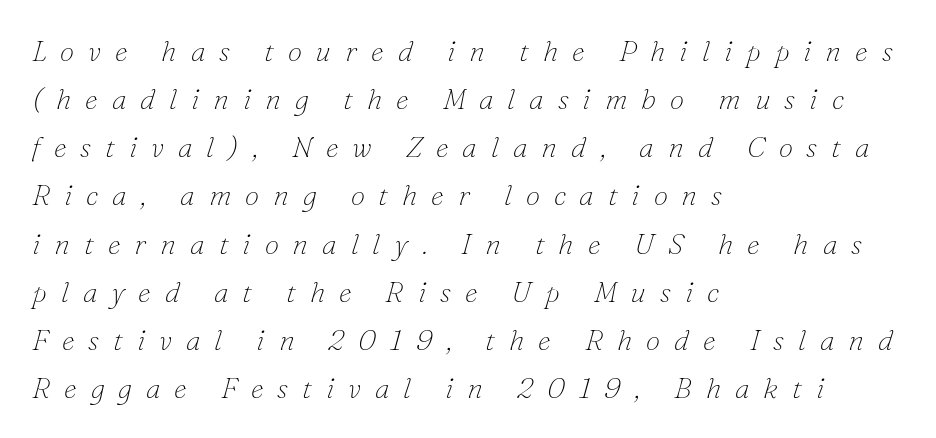
The image shows 29 px thin serif type, italic (leaning right); set left-aligned, normal line spacing (1.66x), unusually wide letter spacing (+0.48 em), not underlined; low stroke contrast and a small x-height.
